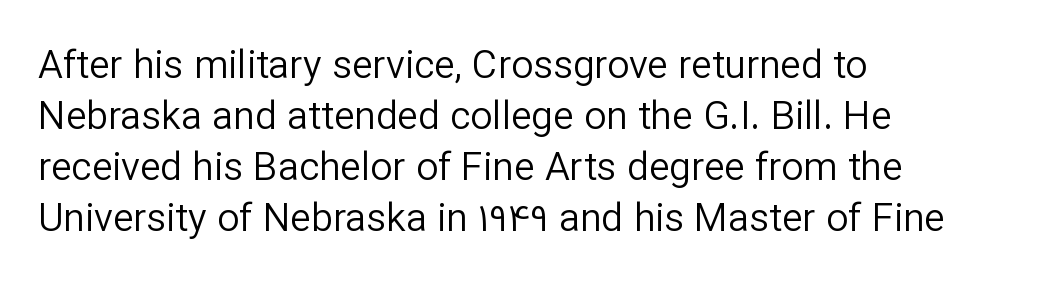
The image shows 39 px regular-weight sans-serif type, upright; set left-aligned, normal line spacing (1.31x), normal letter spacing, not underlined; low stroke contrast and a medium x-height.
